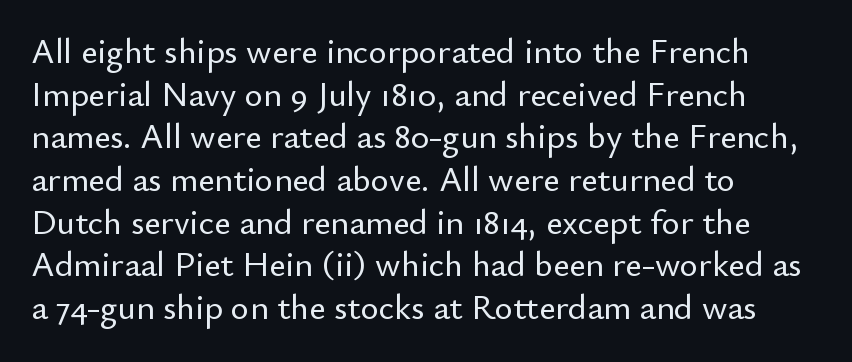
The image shows 35 px sans-serif type, upright; set left-aligned, line spacing 1.22x, normal letter spacing, not underlined; low stroke contrast and a small x-height.
